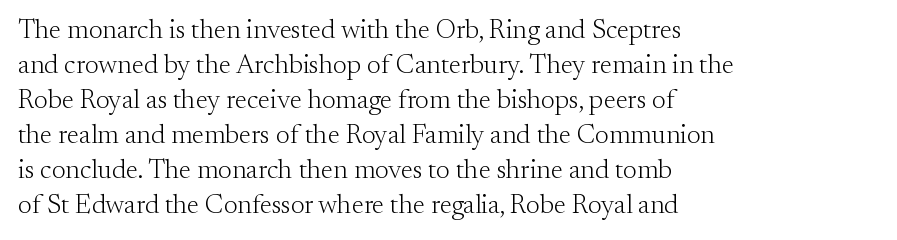
Style check: upright. Plain, unruled lines of type. The paragraph has a hard left edge and a soft right edge. This rendering leaves character spacing at its baseline value. A typesetter would call this leading conventional body-copy spacing. These glyphs show unthickened strokes, regular width or finer.
